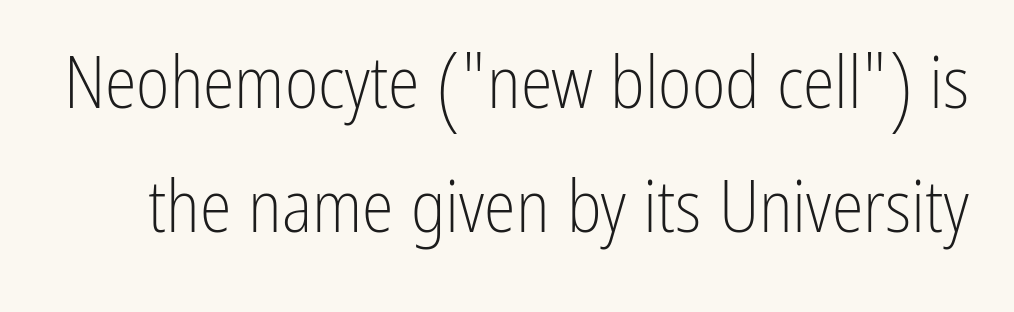
The image shows 72 px light, condensed sans-serif type, upright; set line spacing 1.72x, normal letter spacing, not underlined; low stroke contrast and a medium x-height.
